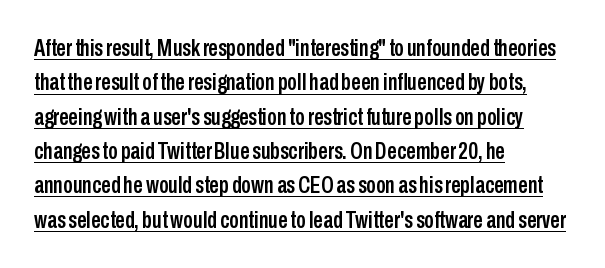
Q: Is the text italic (slanted)? A: No, it is upright.
Q: Is the text underlined? A: Yes.
Q: How is the paragraph aligned? A: Left-aligned.
Q: Is the spacing between letters normal or unusually wide? A: Normal.
Q: Is the spacing between lines tight, normal or loose? A: Normal.
